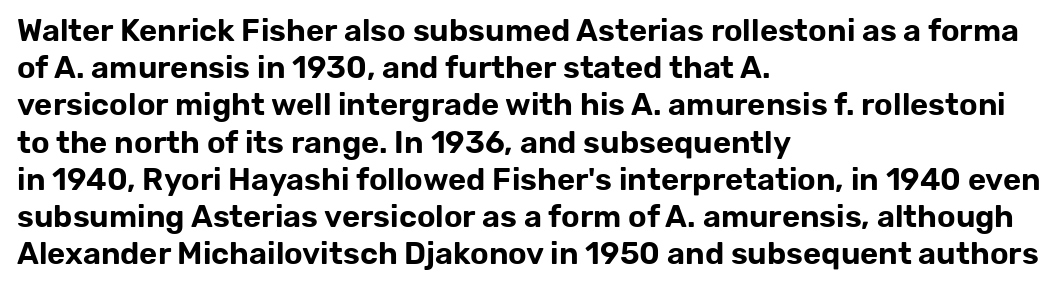
Q: Is the text italic (slanted)? A: No, it is upright.
Q: Is the typeface a serif or a sans-serif typeface? A: Sans-serif.
Q: Is the text underlined? A: No.
Q: How is the paragraph aligned? A: Left-aligned.
Q: Is the spacing between letters normal or unusually wide? A: Normal.
Q: Width (condensed, normal, or wide)? A: Normal.
Q: Stroke contrast? A: Low.
Q: x-height? A: Medium.
Q: Monospaced? A: No.
